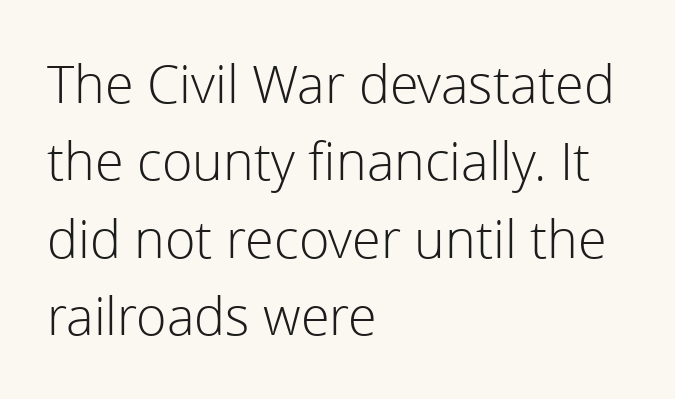
{"serif": "no", "italic": "no", "bold": "no", "weight": "light", "width": "normal", "x_height": "medium", "monospaced": "no", "underline": "no", "align": "left", "line_spacing": "normal", "line_spacing_ratio": 1.49, "letter_spacing": "normal", "letter_spacing_em": 0.0, "glyph_px": 52}
